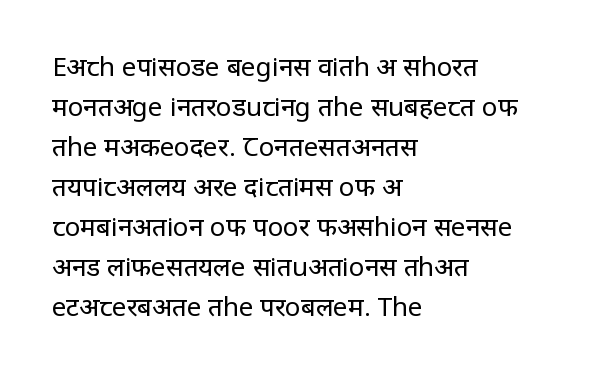
Q: Is the text bold? A: No.
Q: Is the text italic (slanted)? A: No, it is upright.
Q: Is the text underlined? A: No.
Q: How is the paragraph aligned? A: Left-aligned.
Q: Is the spacing between letters normal or unusually wide? A: Normal.
Q: Is the spacing between lines tight, normal or loose? A: Normal.
